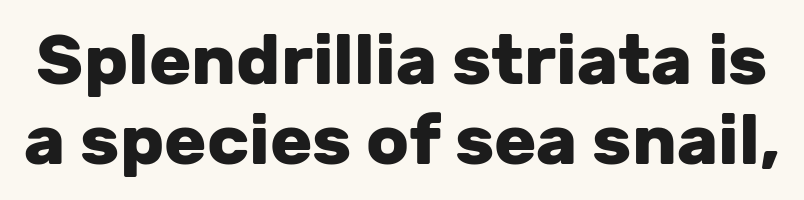
{"serif": "no", "italic": "no", "bold": "yes", "weight": "heavy", "width": "normal", "stroke_contrast": "low", "x_height": "medium", "monospaced": "no", "underline": "no", "line_spacing": "tight", "line_spacing_ratio": 1.14, "letter_spacing": "normal", "letter_spacing_em": 0.0, "glyph_px": 70}
